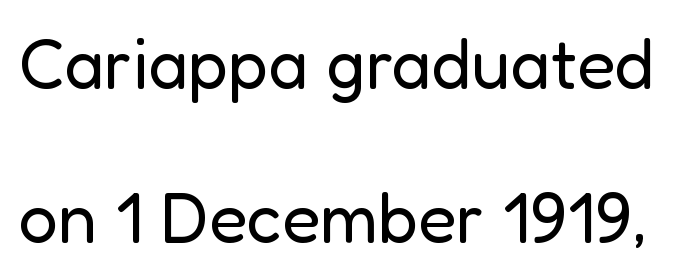
Q: Is the text bold? A: No.
Q: Is the text italic (slanted)? A: No, it is upright.
Q: Is the typeface a serif or a sans-serif typeface? A: Sans-serif.
Q: Is the text underlined? A: No.
Q: Is the spacing between letters normal or unusually wide? A: Normal.
Q: Is the spacing between lines tight, normal or loose? A: Loose.
Q: Width (condensed, normal, or wide)? A: Normal.
Q: Stroke contrast? A: Low.
Q: x-height? A: Medium.
Q: Monospaced? A: No.
